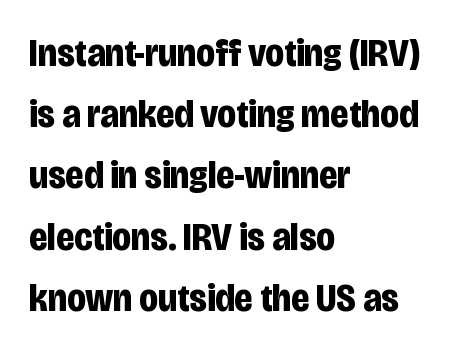
Q: Is the text bold? A: Yes.
Q: Is the text italic (slanted)? A: No, it is upright.
Q: Is the typeface a serif or a sans-serif typeface? A: Sans-serif.
Q: Is the text underlined? A: No.
Q: How is the paragraph aligned? A: Left-aligned.
Q: Is the spacing between letters normal or unusually wide? A: Normal.
Q: Is the spacing between lines tight, normal or loose? A: Normal.
Q: Width (condensed, normal, or wide)? A: Condensed.
Q: Stroke contrast? A: Low.
Q: x-height? A: Large.
Q: Monospaced? A: No.
